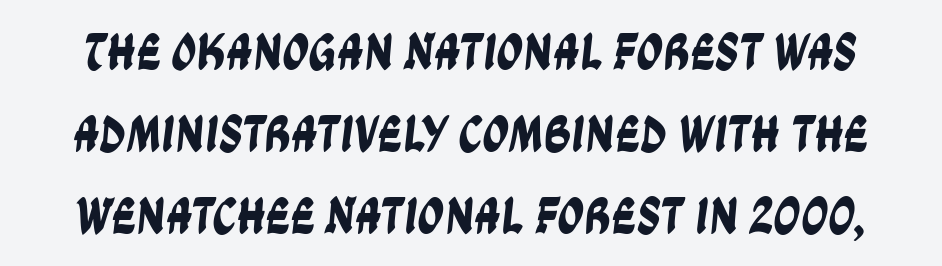
How are the letters spaced? Ordinarily, with no added tracking. Font category for this specimen: sans-serif. Normally led — the rows are evenly, conventionally spaced. This sample has the flowing, uneven cadence of proportional lettering. Beneath every word, the page is bare.
